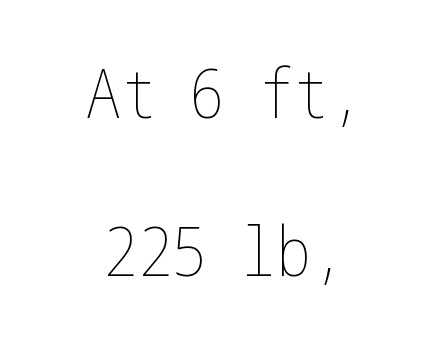
{"italic": "no", "bold": "no", "weight": "thin", "width": "condensed", "stroke_contrast": "low", "x_height": "medium", "underline": "no", "align": "center", "line_spacing": "loose", "line_spacing_ratio": 2.29, "letter_spacing": "normal", "letter_spacing_em": 0.0, "glyph_px": 69}
